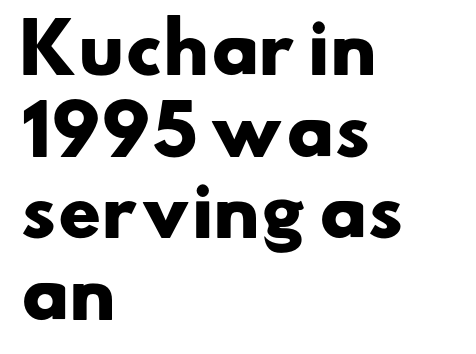
Horizontally, the lines are justified to the leading edge only. The letters advance in unequal steps, a hallmark of proportional type. The gap between lines stays unmarked. Look at the stroke-to-counter ratio: heavy, a bold. Honestly, the letter spacing is just normal — you wouldn't notice it.
